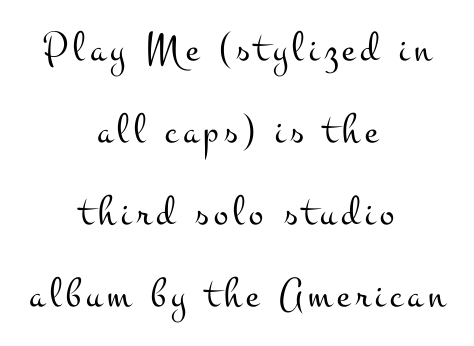
{"bold": "no", "weight": "light", "width": "wide", "stroke_contrast": "medium", "x_height": "small", "monospaced": "no", "underline": "no", "align": "center", "line_spacing": "loose", "line_spacing_ratio": 1.91, "glyph_px": 43}
